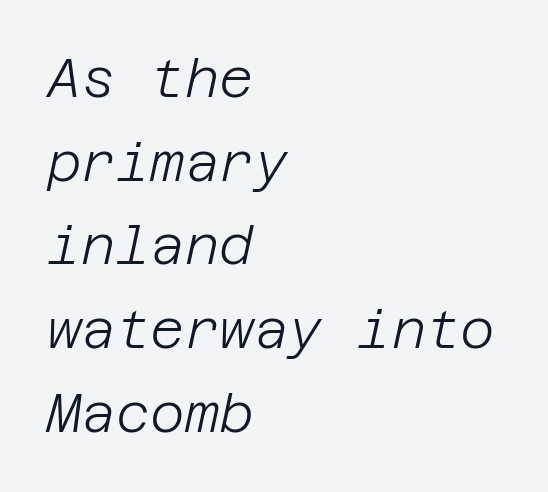
Whoever set this chose a conventional vertical rhythm. Glyph-to-glyph distance matches everyday printed text. The characters are drawn with everyday or finer stroke widths. Casual observation: everything's shoved over to the left. Posture: slanted.
